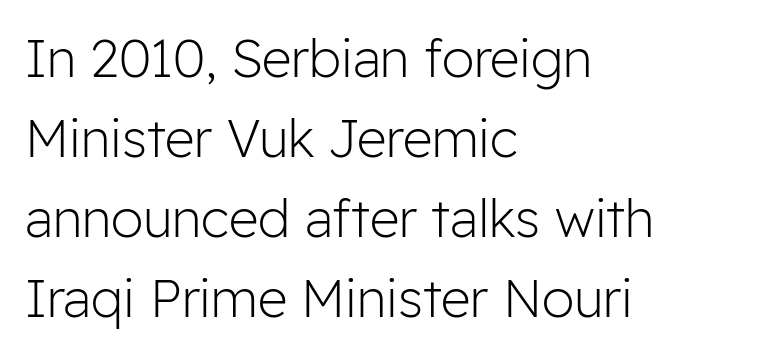
{"serif": "no", "italic": "no", "bold": "no", "weight": "light", "width": "normal", "stroke_contrast": "low", "x_height": "medium", "monospaced": "no", "underline": "no", "align": "left", "line_spacing": "normal", "line_spacing_ratio": 1.54, "letter_spacing": "normal", "letter_spacing_em": 0.0, "glyph_px": 52}
